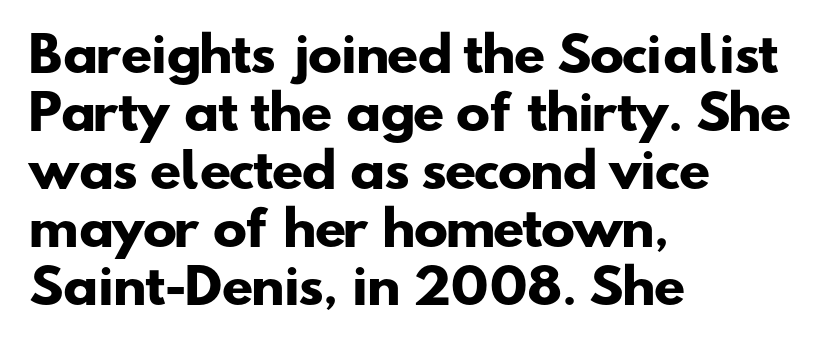
The image shows 46 px heavy, wide sans-serif type; set left-aligned, normal line spacing (1.26x), normal letter spacing, not underlined; low stroke contrast and a small x-height.
